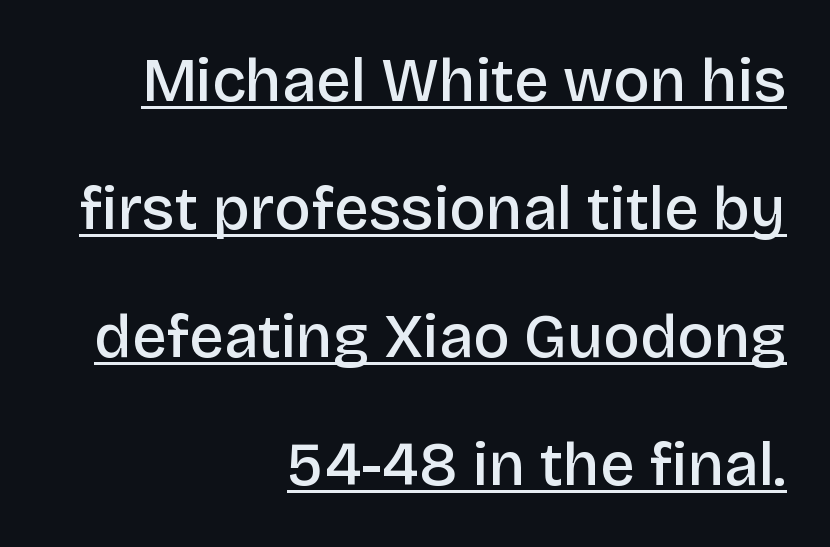
Q: Is the text bold? A: Semi-bold.
Q: Is the text italic (slanted)? A: No, it is upright.
Q: Is the typeface a serif or a sans-serif typeface? A: Sans-serif.
Q: Is the text underlined? A: Yes.
Q: How is the paragraph aligned? A: Right-aligned.
Q: Is the spacing between letters normal or unusually wide? A: Normal.
Q: Is the spacing between lines tight, normal or loose? A: Loose.
Q: Width (condensed, normal, or wide)? A: Normal.
Q: Stroke contrast? A: Low.
Q: x-height? A: Large.
Q: Monospaced? A: No.
